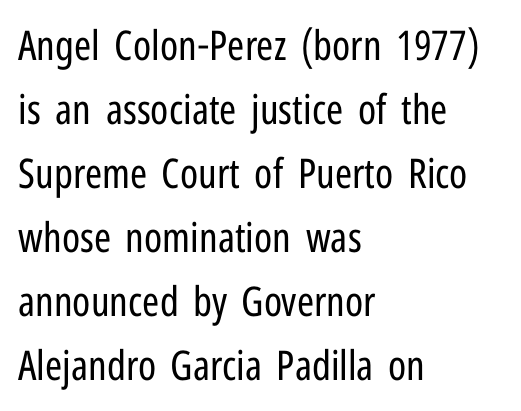
Is the stroke heavy? The answer is a plain regular-or-lighter. The rendering uses natural spacing where letterforms have individual widths. This sample keeps an unexceptional amount of space between lines. Letter spacing: default. Posture: straight, roman, zero tilt. The words here are not underlined.
